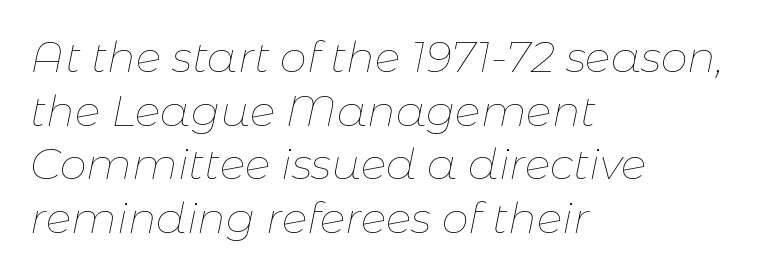
{"italic": "yes", "lean": "right", "slant_degrees": 11, "bold": "no", "weight": "thin", "width": "normal", "stroke_contrast": "low", "x_height": "medium", "monospaced": "no", "underline": "no", "align": "left", "line_spacing": "normal", "line_spacing_ratio": 1.25, "letter_spacing": "normal", "letter_spacing_em": 0.0, "glyph_px": 43}
